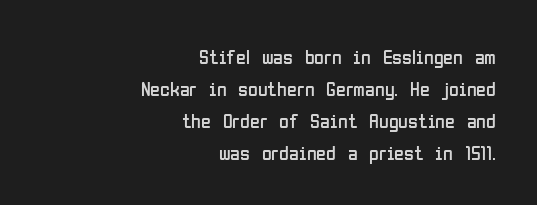
There is no visible air inserted between adjacent glyphs. The letters stand straight up with perfectly vertical stems. In terms of leading, this rendering sits right in the middle. Nobody drew a line under any word here. The typeface has the unassuming heft of standard copy or less.
